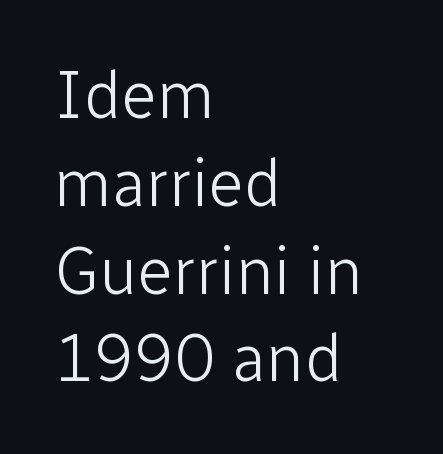
Q: Is the text bold? A: No.
Q: Is the text italic (slanted)? A: No, it is upright.
Q: Is the typeface a serif or a sans-serif typeface? A: Sans-serif.
Q: Is the text underlined? A: No.
Q: How is the paragraph aligned? A: Left-aligned.
Q: Is the spacing between letters normal or unusually wide? A: Normal.
Q: Is the spacing between lines tight, normal or loose? A: Normal.
Q: Width (condensed, normal, or wide)? A: Normal.
Q: Stroke contrast? A: Low.
Q: x-height? A: Medium.
Q: Monospaced? A: No.
